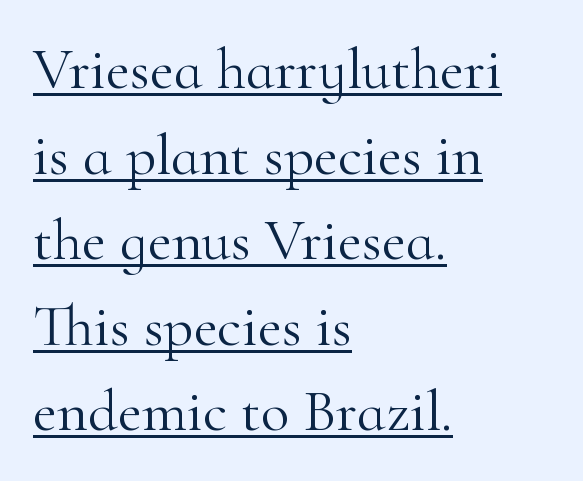
The typesetter chose a ragged-right arrangement here. The designer went with a serif here, giving each stem small feet. This sample uses an upright cut, with every glyph sitting square on the baseline. These lines keep a tight, regular rhythm from letter to letter.
